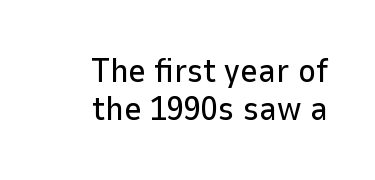
{"serif": "no", "italic": "no", "width": "normal", "stroke_contrast": "low", "x_height": "medium", "monospaced": "no", "underline": "no", "align": "right", "line_spacing": "tight", "line_spacing_ratio": 1.12, "letter_spacing": "normal", "letter_spacing_em": 0.0, "glyph_px": 34}
